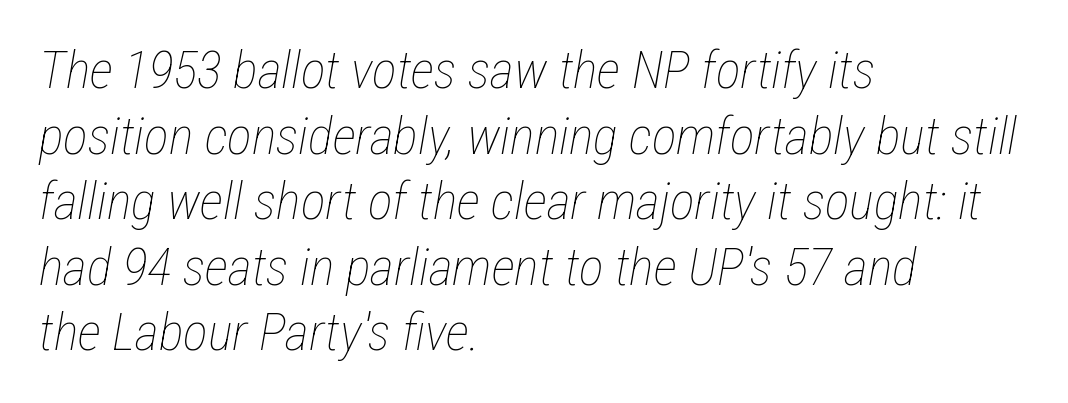
Left-aligned paragraph, ragged on the right. Rule under the text: the space is simply empty. Style check: oblique. Caption: standard tracking, unaltered. This is not heavy type; no bold has been used.
